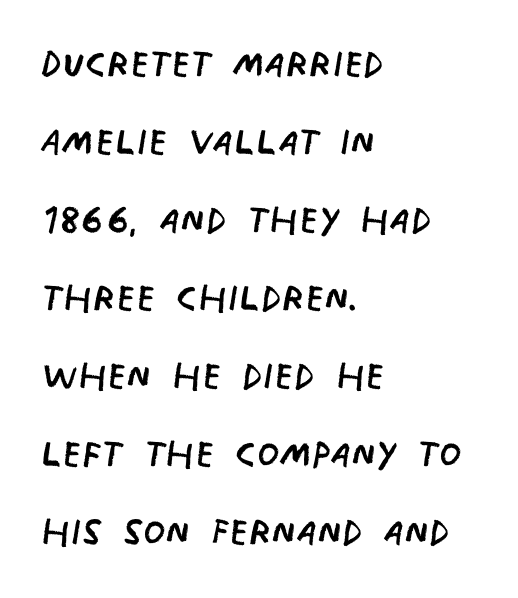
The image shows 51 px regular-weight, condensed sans-serif type; set left-aligned, normal line spacing (1.53x), normal letter spacing, not underlined; low stroke contrast and a large x-height.
